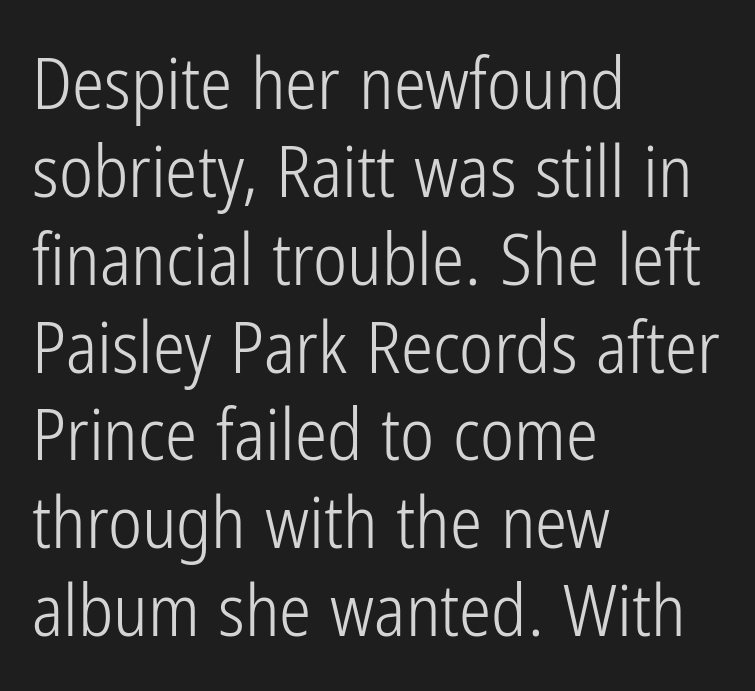
Q: Is the text bold? A: No.
Q: Is the text italic (slanted)? A: No, it is upright.
Q: Is the typeface a serif or a sans-serif typeface? A: Sans-serif.
Q: Is the text underlined? A: No.
Q: How is the paragraph aligned? A: Left-aligned.
Q: Is the spacing between letters normal or unusually wide? A: Normal.
Q: Width (condensed, normal, or wide)? A: Condensed.
Q: Stroke contrast? A: Low.
Q: x-height? A: Medium.
Q: Monospaced? A: No.
